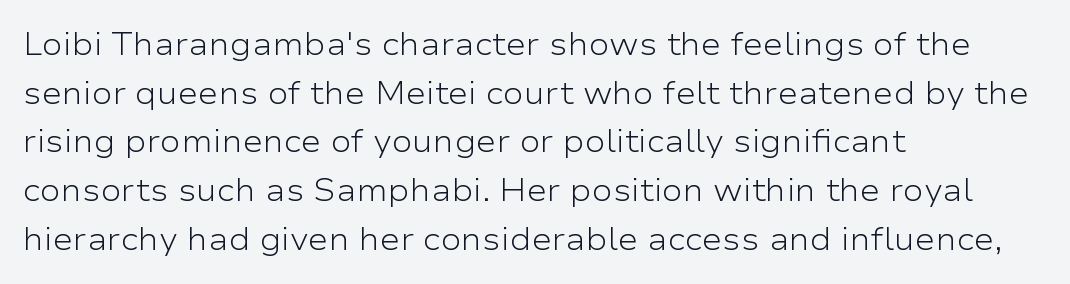
{"serif": "no", "italic": "no", "bold": "no", "weight": "light", "width": "wide", "stroke_contrast": "low", "x_height": "medium", "monospaced": "no", "underline": "no", "align": "left", "line_spacing": "normal", "line_spacing_ratio": 1.57, "letter_spacing": "normal", "letter_spacing_em": 0.0, "glyph_px": 31}
